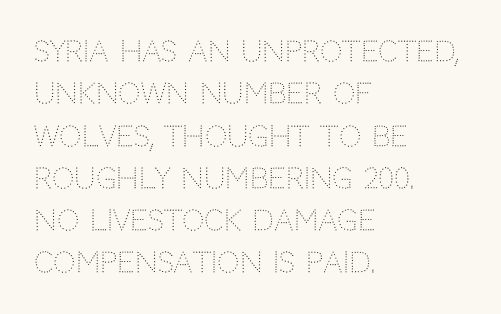
Proportional: the letters do not fall into vertical columns. The string is rendered with underlining switched off. In terms of letterform style, serifs are entirely absent. These lines are set flush left with a ragged right edge. Heaviness? Minimal to ordinary, like unemphasized prose.
